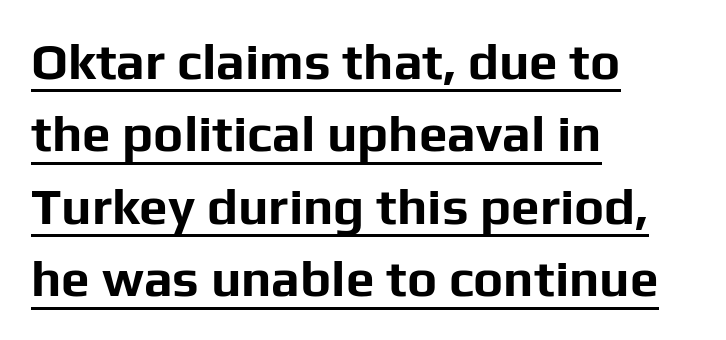
The image shows 51 px bold sans-serif type, upright; set left-aligned, normal line spacing (1.42x), normal letter spacing, underlined; low stroke contrast and a medium x-height.
